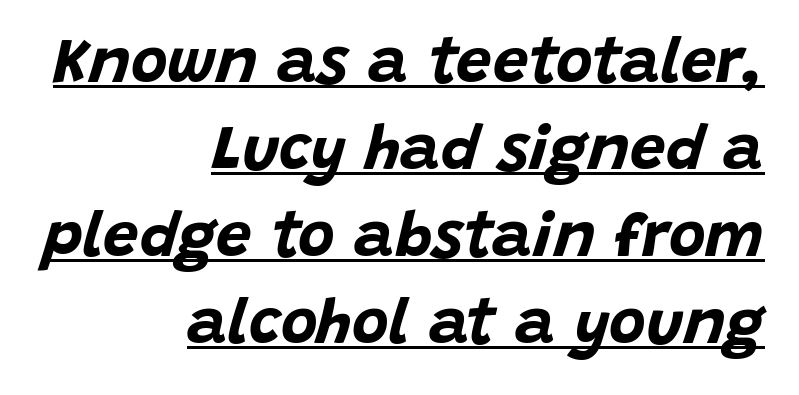
{"italic": "yes", "lean": "right", "slant_degrees": 15, "bold": "yes", "weight": "bold", "width": "normal", "stroke_contrast": "low", "x_height": "large", "monospaced": "no", "underline": "yes", "align": "right", "line_spacing": "normal", "line_spacing_ratio": 1.38, "letter_spacing": "normal", "letter_spacing_em": 0.0, "glyph_px": 63}
